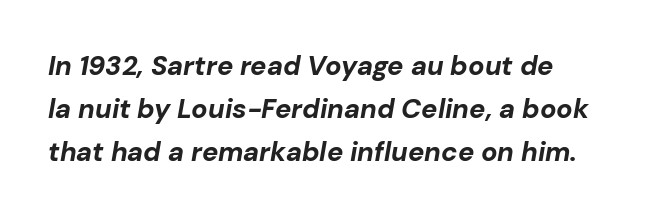
In terms of weight, the rendering is a true, heavy bold. Leading matches the norm, producing a regular column. Observe the lean: these are italic letterforms. Observe the ordinary spacing: letters are neighbours, not strangers. Descender tails drop into unmarked territory.
